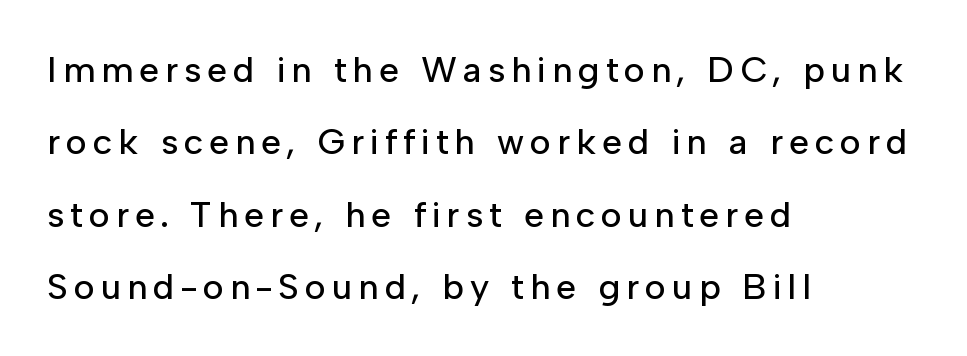
The image shows 36 px sans-serif type, upright; set left-aligned, loose line spacing (2.01x), not underlined; low stroke contrast and a medium x-height.
